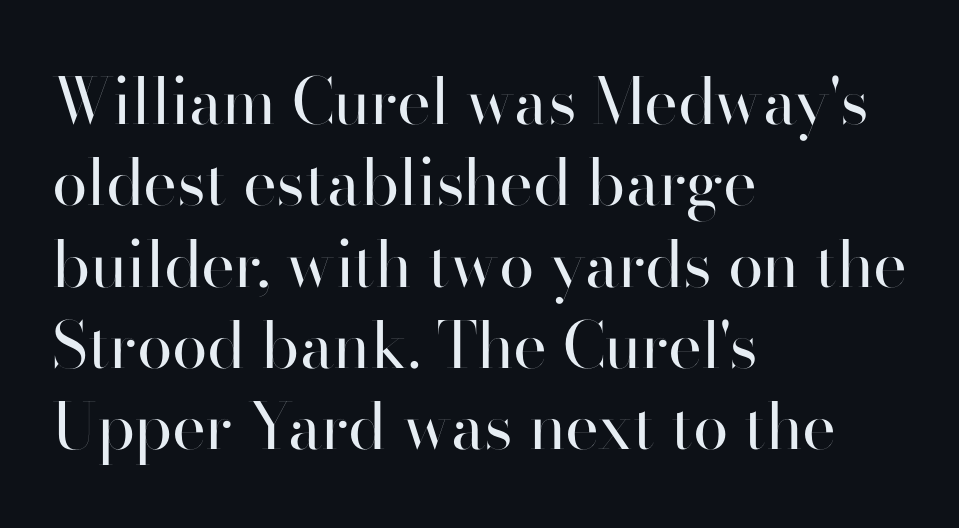
The image shows 64 px regular-weight sans-serif type, upright; set left-aligned, normal line spacing (1.27x), normal letter spacing, not underlined; high stroke contrast and a small x-height.
